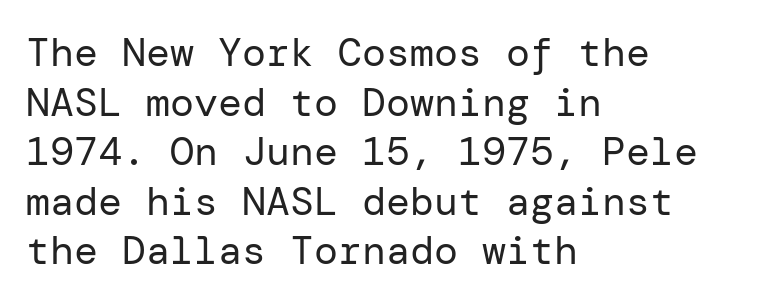
Nothing sits at the stroke ends, so this counts as sans-serif. This sample is left-justified, so line endings fall wherever the words run out. This is roman type, the default non-slanted kind. Characters follow at the spacing the type designer built in. A clean baseline with only descenders dipping below it.
